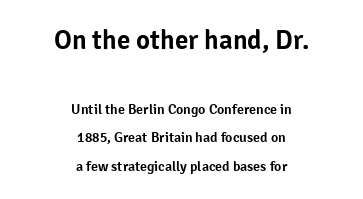
The image shows 27 px text type, upright; set centered, loose line spacing (2.04x), normal letter spacing, not underlined; the first (top) block is 1.93x larger.
